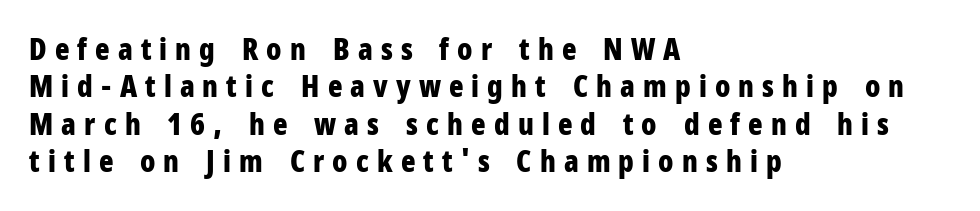
The image shows 30 px bold, condensed sans-serif type, upright; set left-aligned, normal line spacing (1.25x), unusually wide letter spacing (+0.27 em), not underlined; low stroke contrast and a medium x-height.
